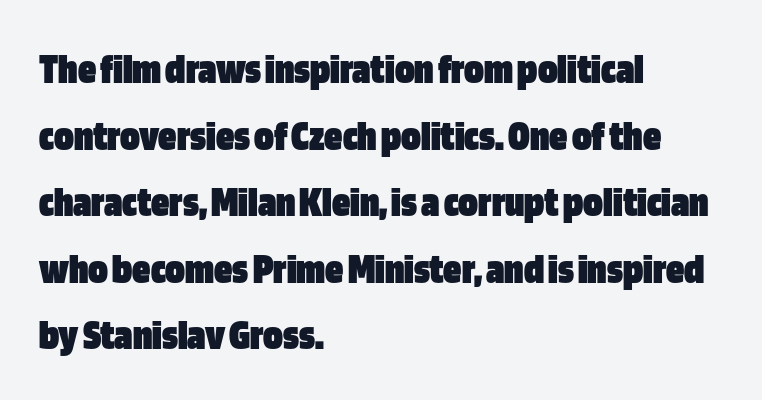
Q: Is the text bold? A: Yes.
Q: Is the text italic (slanted)? A: No, it is upright.
Q: Is the typeface a serif or a sans-serif typeface? A: Sans-serif.
Q: Is the text underlined? A: No.
Q: How is the paragraph aligned? A: Left-aligned.
Q: Is the spacing between letters normal or unusually wide? A: Normal.
Q: Is the spacing between lines tight, normal or loose? A: Normal.
Q: Width (condensed, normal, or wide)? A: Condensed.
Q: Stroke contrast? A: Low.
Q: x-height? A: Large.
Q: Monospaced? A: No.
